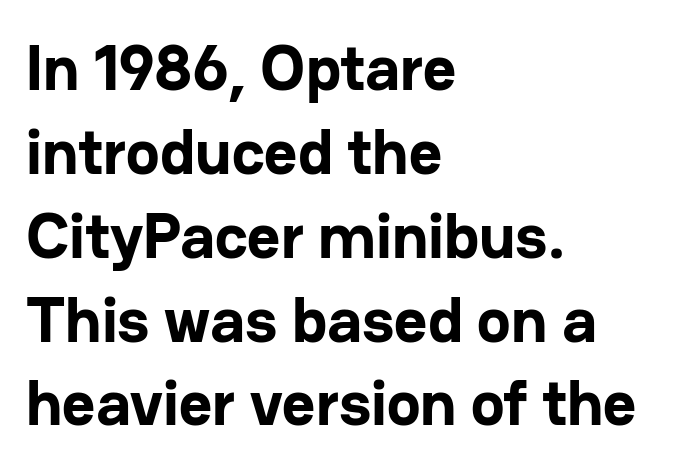
Q: Is the text bold? A: Yes.
Q: Is the text italic (slanted)? A: No, it is upright.
Q: Is the typeface a serif or a sans-serif typeface? A: Sans-serif.
Q: Is the text underlined? A: No.
Q: How is the paragraph aligned? A: Left-aligned.
Q: Is the spacing between letters normal or unusually wide? A: Normal.
Q: Is the spacing between lines tight, normal or loose? A: Normal.
Q: Width (condensed, normal, or wide)? A: Normal.
Q: Stroke contrast? A: Low.
Q: x-height? A: Medium.
Q: Monospaced? A: No.
